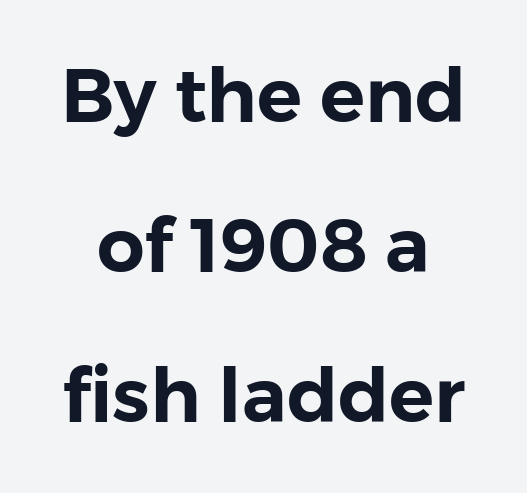
{"serif": "no", "italic": "no", "width": "normal", "stroke_contrast": "low", "x_height": "medium", "monospaced": "no", "underline": "no", "line_spacing": "loose", "line_spacing_ratio": 2.0, "letter_spacing": "normal", "letter_spacing_em": 0.0, "glyph_px": 75}
